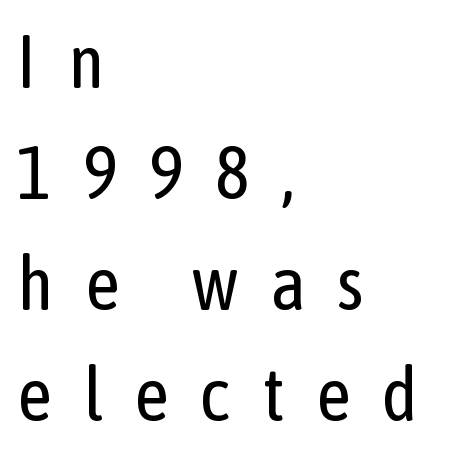
Q: Is the text bold? A: No.
Q: Is the text italic (slanted)? A: No, it is upright.
Q: Is the typeface a serif or a sans-serif typeface? A: Sans-serif.
Q: Is the text underlined? A: No.
Q: How is the paragraph aligned? A: Left-aligned.
Q: Is the spacing between letters normal or unusually wide? A: Unusually wide.
Q: Is the spacing between lines tight, normal or loose? A: Normal.
Q: Width (condensed, normal, or wide)? A: Condensed.
Q: Stroke contrast? A: Low.
Q: x-height? A: Medium.
Q: Monospaced? A: No.
